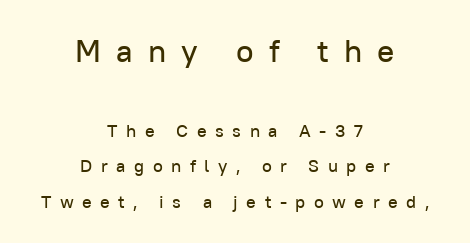
Q: Is the text italic (slanted)? A: No, it is upright.
Q: Is the typeface a serif or a sans-serif typeface? A: Sans-serif.
Q: Is the text underlined? A: No.
Q: How is the paragraph aligned? A: Centered.
Q: Is the spacing between letters normal or unusually wide? A: Unusually wide.
Q: Is the spacing between lines tight, normal or loose? A: Loose.
Q: Which block of text is set in a larger size, the first (top) or the second (bottom)? A: The first (top) one.
Q: Width (condensed, normal, or wide)? A: Normal.
Q: Stroke contrast? A: Low.
Q: x-height? A: Medium.
Q: Monospaced? A: No.
